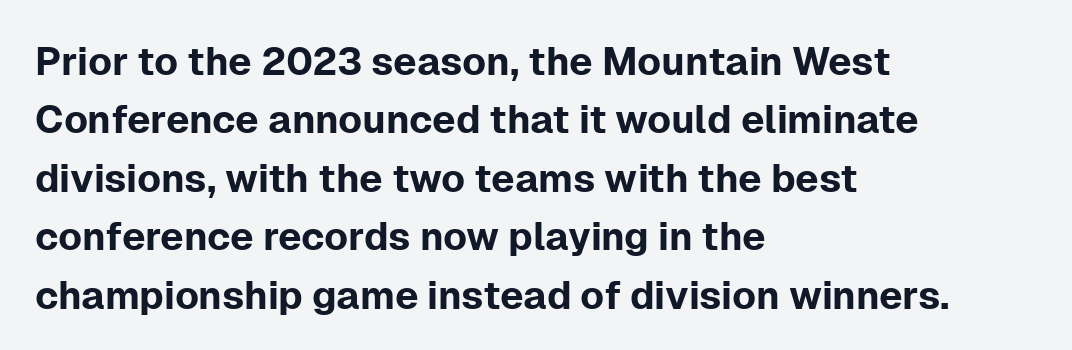
{"serif": "no", "italic": "no", "width": "normal", "stroke_contrast": "low", "x_height": "medium", "monospaced": "no", "underline": "no", "align": "left", "line_spacing": "normal", "line_spacing_ratio": 1.5, "letter_spacing": "normal", "letter_spacing_em": 0.0, "glyph_px": 39}
